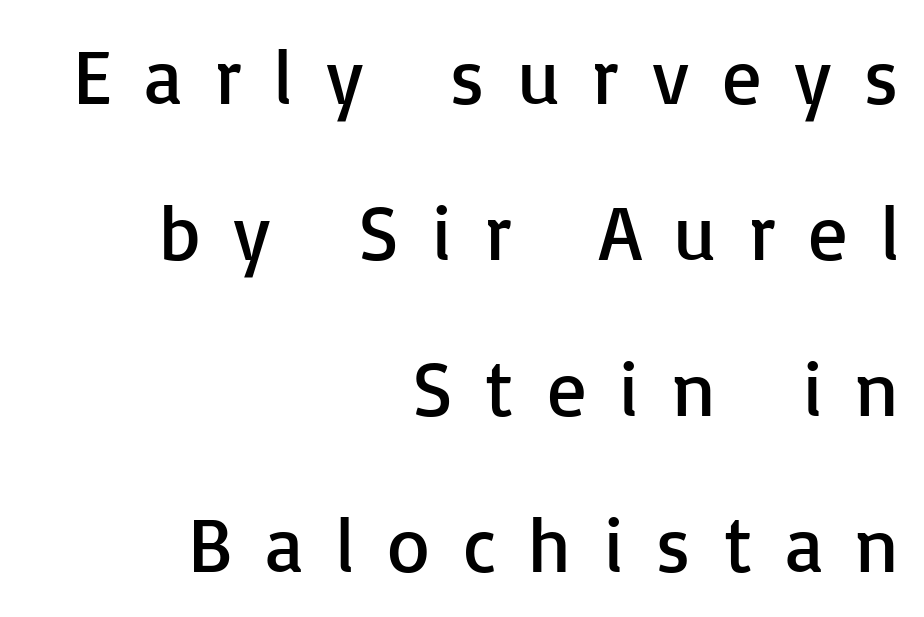
{"serif": "no", "italic": "no", "bold": "no", "weight": "regular", "width": "normal", "stroke_contrast": "low", "x_height": "medium", "monospaced": "no", "underline": "no", "align": "right", "line_spacing": "loose", "line_spacing_ratio": 2.0, "letter_spacing": "wide", "letter_spacing_em": 0.42, "glyph_px": 78}
